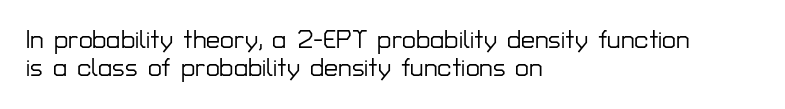
Q: Is the text italic (slanted)? A: No, it is upright.
Q: Is the text underlined? A: No.
Q: How is the paragraph aligned? A: Left-aligned.
Q: Is the spacing between letters normal or unusually wide? A: Normal.
Q: Is the spacing between lines tight, normal or loose? A: Tight.
